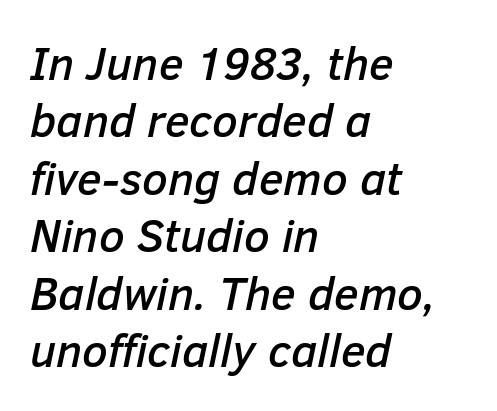
Quick note: underline off. Regular leading. The face used here is rendered with its standard letterfit. The specimen reads as italic at a glance. Which margin do the lines hug? The left one — the right edge is uneven. This sample has the flowing, uneven cadence of proportional lettering.
